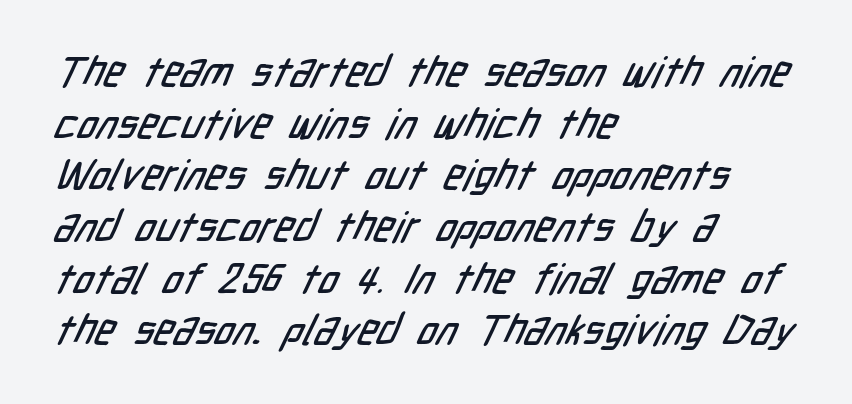
{"serif": "no", "width": "condensed", "stroke_contrast": "low", "x_height": "medium", "monospaced": "no", "underline": "no", "align": "left", "line_spacing_ratio": 1.23, "letter_spacing": "normal", "letter_spacing_em": 0.0, "glyph_px": 42}
